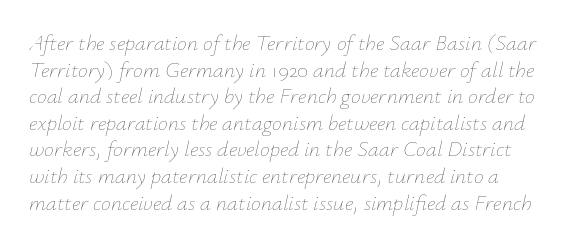
Q: Is the text bold? A: No.
Q: Is the text italic (slanted)? A: Yes, it leans right by about 12 degrees.
Q: Is the text underlined? A: No.
Q: Is the spacing between letters normal or unusually wide? A: Normal.
